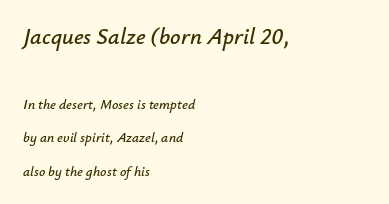
The image shows 23 px text type, italic (leaning right); set left-aligned, loose line spacing (2.38x), normal letter spacing, not underlined; the first (top) block is 1.64x larger.
